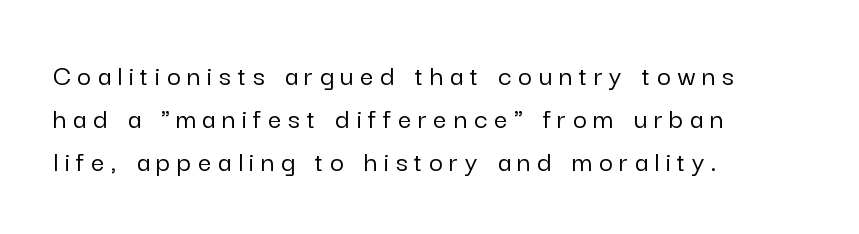
Spacing between characters has been opened up far beyond the box default. The gap between lines stays unmarked. The font's upright variant was chosen for this text. Think of a printed novel: that variable character pitch is what you see here.
